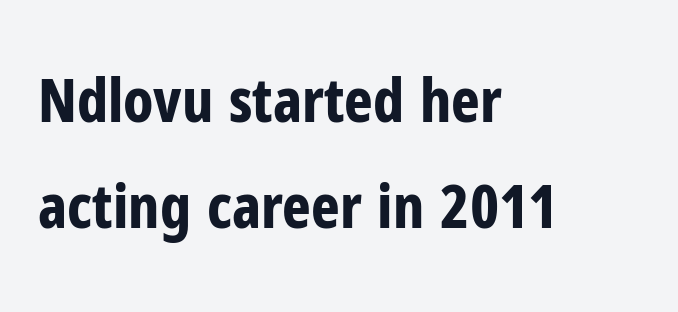
Q: Is the text bold? A: Yes.
Q: Is the text italic (slanted)? A: No, it is upright.
Q: Is the typeface a serif or a sans-serif typeface? A: Sans-serif.
Q: Is the text underlined? A: No.
Q: How is the paragraph aligned? A: Left-aligned.
Q: Is the spacing between letters normal or unusually wide? A: Normal.
Q: Width (condensed, normal, or wide)? A: Condensed.
Q: Stroke contrast? A: Low.
Q: x-height? A: Medium.
Q: Monospaced? A: No.
